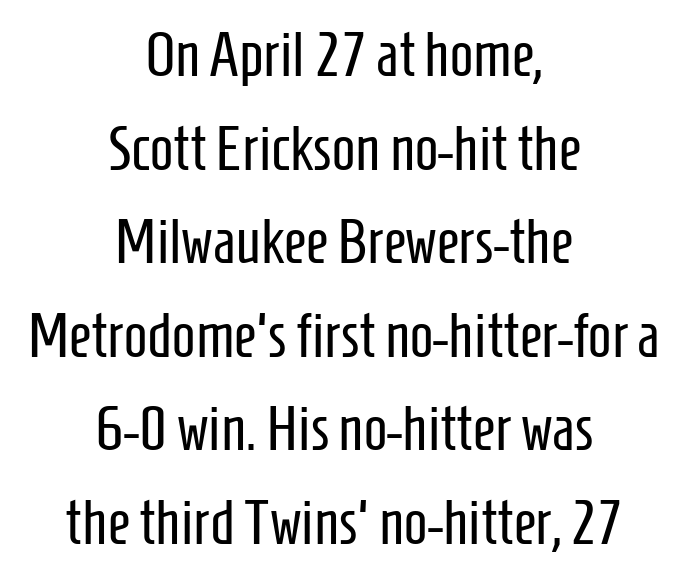
{"serif": "no", "italic": "no", "bold": "no", "weight": "regular", "width": "condensed", "stroke_contrast": "low", "x_height": "medium", "monospaced": "no", "underline": "no", "align": "center", "line_spacing": "normal", "line_spacing_ratio": 1.51, "letter_spacing": "normal", "letter_spacing_em": 0.0, "glyph_px": 62}
